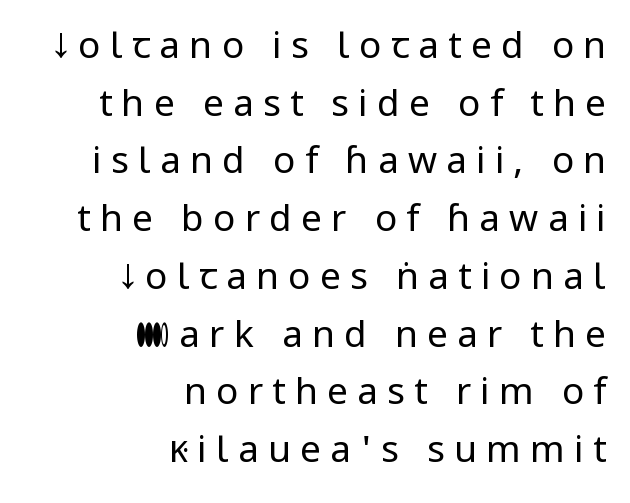
The rendering inserts visible extra space after every character. Reading down the column, the eye jumps a familiar distance to each next line. A sans-serif font was chosen for this passage. This is the regular roman posture of the typeface.
